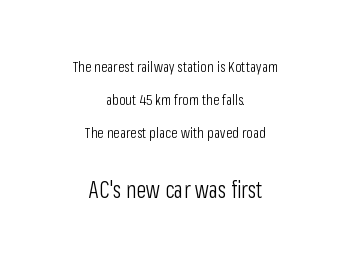
The image shows 23 px text type, upright; set centered, loose line spacing (2.21x), normal letter spacing, not underlined; the second (bottom) block is 1.53x larger.
